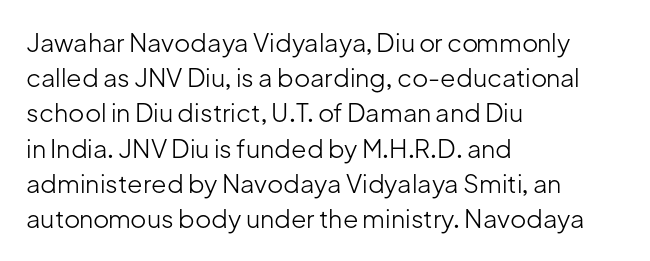
Weight: not bold — regular or lighter. Summary of vertical rhythm: regular, with standard interline spacing. Italic? Not at all — the glyphs are vertical. Words appear dense and cohesive because spacing is normal. Glance below the letters and you will spot only blank space.
